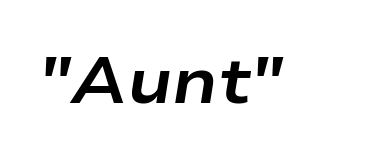
{"italic": "yes", "lean": "right", "slant_degrees": 9, "bold": "yes", "weight": "bold", "width": "wide", "stroke_contrast": "low", "x_height": "medium", "monospaced": "no", "underline": "no", "letter_spacing": "normal", "letter_spacing_em": 0.0, "glyph_px": 64}
